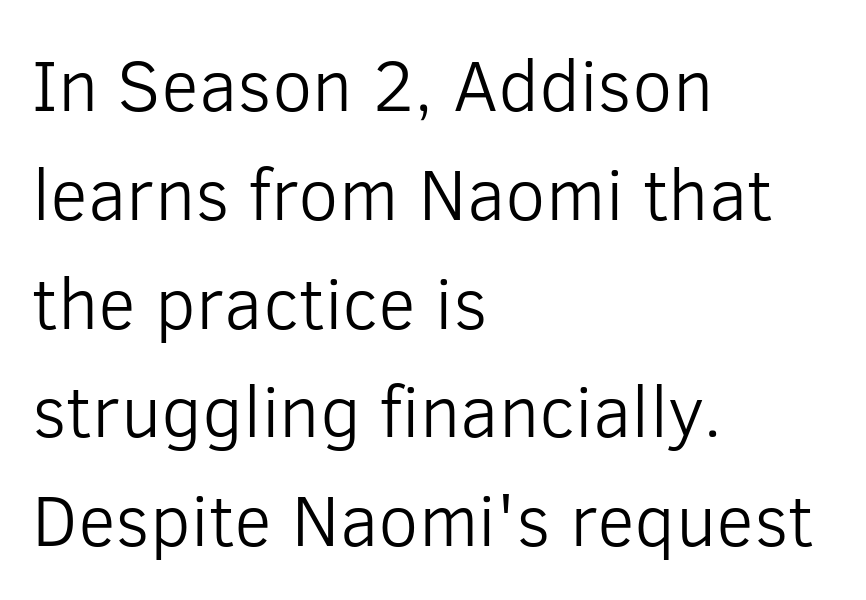
Q: Is the text bold? A: No.
Q: Is the text italic (slanted)? A: No, it is upright.
Q: Is the typeface a serif or a sans-serif typeface? A: Sans-serif.
Q: Is the text underlined? A: No.
Q: How is the paragraph aligned? A: Left-aligned.
Q: Is the spacing between letters normal or unusually wide? A: Normal.
Q: Is the spacing between lines tight, normal or loose? A: Normal.
Q: Width (condensed, normal, or wide)? A: Normal.
Q: Stroke contrast? A: Low.
Q: x-height? A: Medium.
Q: Monospaced? A: No.
